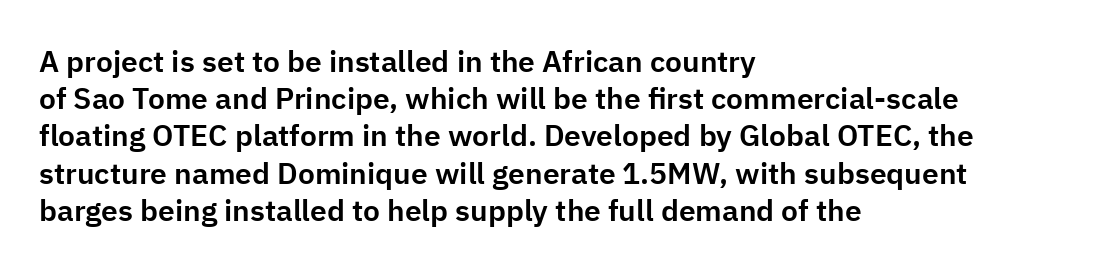
Honestly, the letter spacing is just normal — you wouldn't notice it. Check the space under the baseline: it is left empty. Grotesque or geometric, the face here clearly has no serifs. Note the varied advance widths — an 'i' is clearly narrower than an 'm'. This sample is left-justified, so line endings fall wherever the words run out. Posture: straight, roman, zero tilt.
